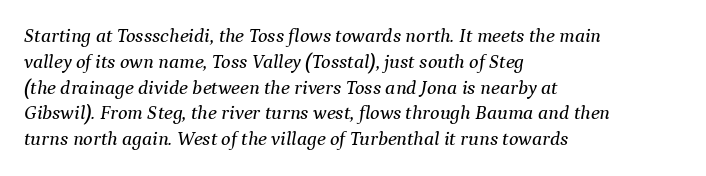
The image shows 20 px text type, italic (leaning right); set left-aligned, normal line spacing (1.29x), normal letter spacing, not underlined.
